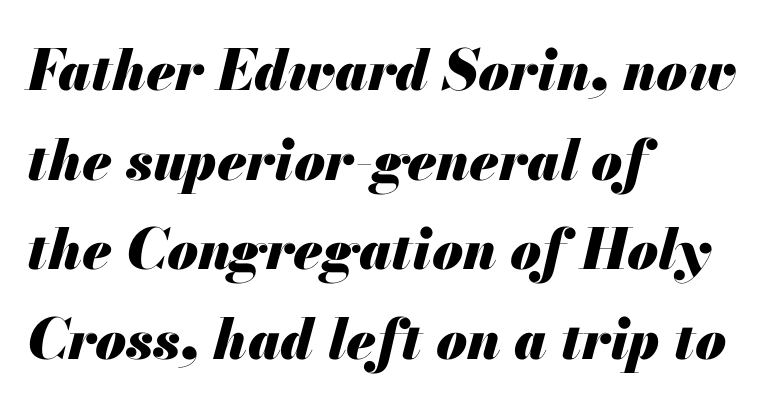
Q: Is the text bold? A: Yes.
Q: Is the text italic (slanted)? A: Yes, it leans right by about 13 degrees.
Q: Is the text underlined? A: No.
Q: How is the paragraph aligned? A: Left-aligned.
Q: Is the spacing between letters normal or unusually wide? A: Normal.
Q: Is the spacing between lines tight, normal or loose? A: Normal.
Q: Width (condensed, normal, or wide)? A: Normal.
Q: Stroke contrast? A: Medium.
Q: x-height? A: Small.
Q: Monospaced? A: No.
